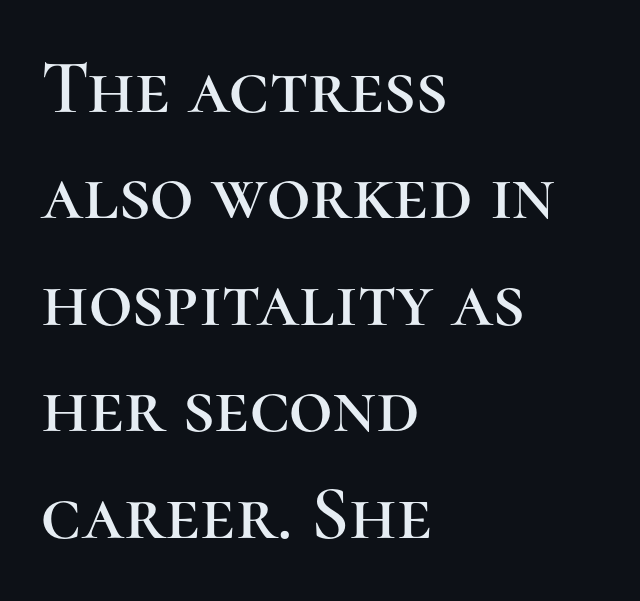
Q: Is the text italic (slanted)? A: No, it is upright.
Q: Is the typeface a serif or a sans-serif typeface? A: Serif.
Q: Is the text underlined? A: No.
Q: How is the paragraph aligned? A: Left-aligned.
Q: Is the spacing between letters normal or unusually wide? A: Normal.
Q: Is the spacing between lines tight, normal or loose? A: Normal.
Q: Width (condensed, normal, or wide)? A: Normal.
Q: Stroke contrast? A: High.
Q: x-height? A: Medium.
Q: Monospaced? A: No.
